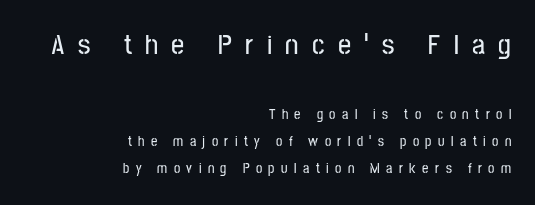
The image shows 29 px condensed sans-serif type, upright; set right-aligned, loose line spacing (1.95x), unusually wide letter spacing (+0.46 em), not underlined; the first (top) block is 2.07x larger; low stroke contrast and a medium x-height.
